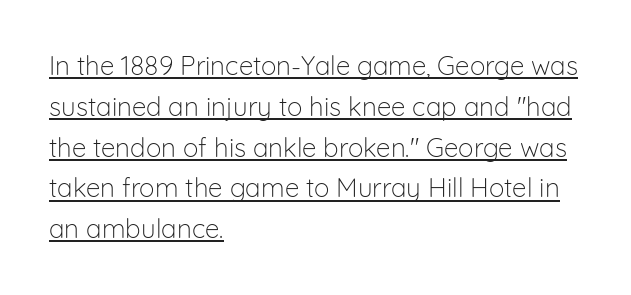
The image shows 26 px text type, upright; set left-aligned, normal line spacing (1.57x), normal letter spacing, underlined.
